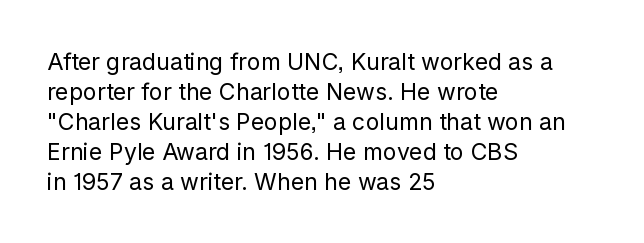
The image shows 23 px text type, upright; set left-aligned, normal line spacing (1.3x), normal letter spacing, not underlined.
